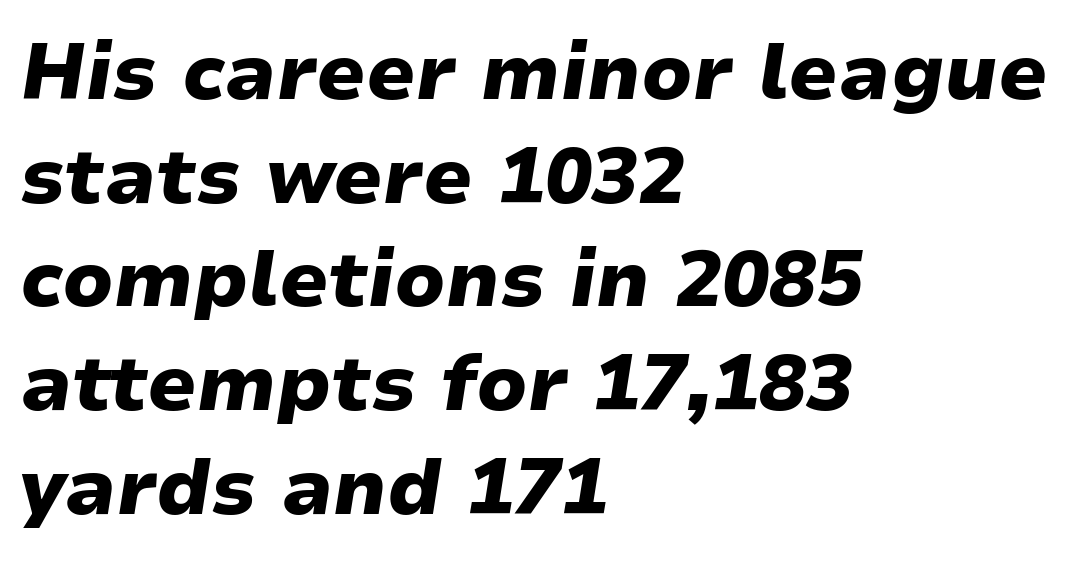
Plenty of ink on the page — the face is bold. Character widths vary here, with narrow letters taking less room than wide ones. Is there much room between lines? A standard amount, neither cramped nor airy. A clean baseline with only descenders dipping below it. Default kerning and tracking; the words read as compact shapes.
